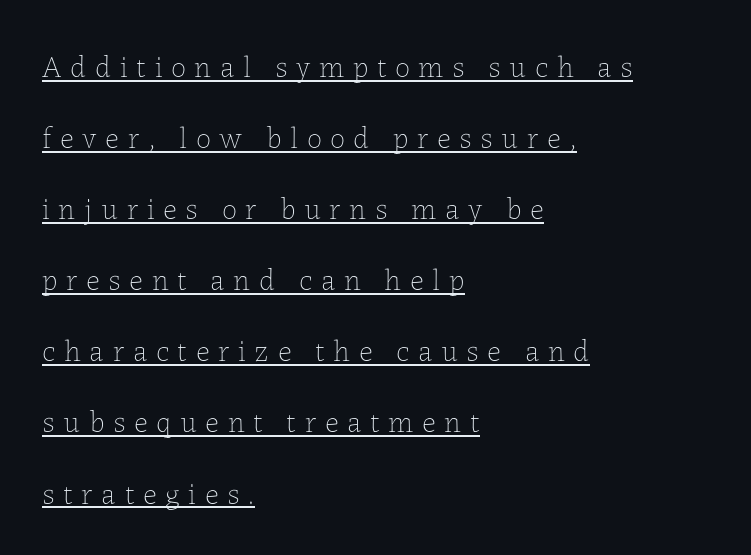
{"italic": "no", "bold": "no", "weight": "thin", "width": "normal", "stroke_contrast": "low", "x_height": "medium", "monospaced": "no", "underline": "yes", "align": "left", "line_spacing": "loose", "line_spacing_ratio": 2.37, "letter_spacing": "wide", "letter_spacing_em": 0.29, "glyph_px": 30}
